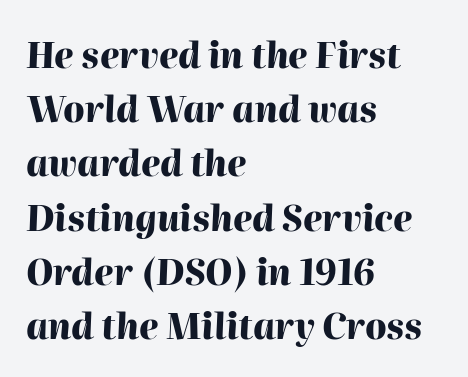
The image shows 35 px heavy type, italic (leaning right); set left-aligned, normal line spacing (1.55x), normal letter spacing, not underlined; high stroke contrast and a medium x-height.
